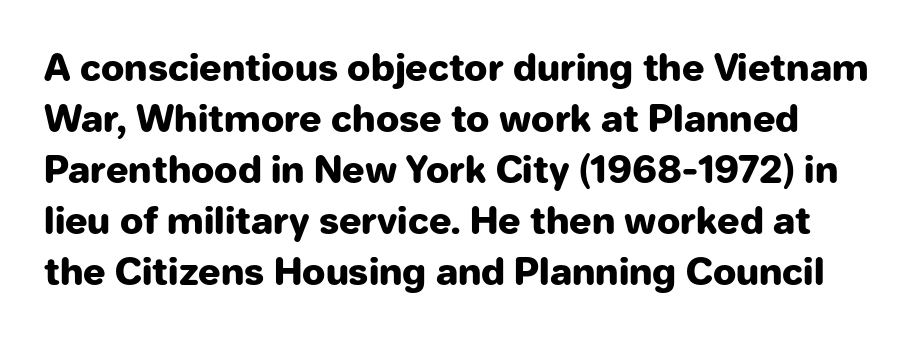
The image shows 37 px heavy sans-serif type, upright; set normal line spacing (1.38x), normal letter spacing, not underlined; low stroke contrast and a medium x-height.
